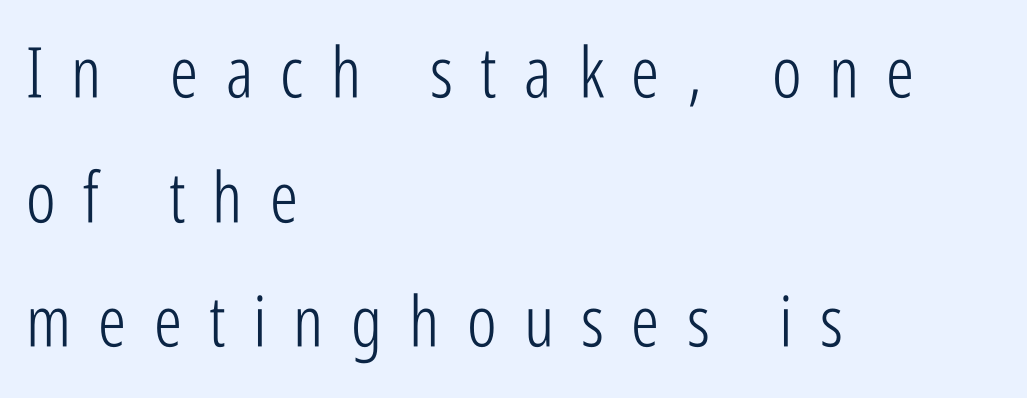
Q: Is the text bold? A: No.
Q: Is the text italic (slanted)? A: No, it is upright.
Q: Is the typeface a serif or a sans-serif typeface? A: Sans-serif.
Q: Is the text underlined? A: No.
Q: How is the paragraph aligned? A: Left-aligned.
Q: Is the spacing between letters normal or unusually wide? A: Unusually wide.
Q: Width (condensed, normal, or wide)? A: Condensed.
Q: Stroke contrast? A: Low.
Q: x-height? A: Medium.
Q: Monospaced? A: No.
